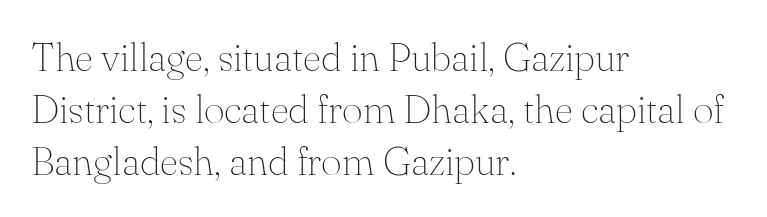
The image shows 40 px thin serif type, upright; set left-aligned, normal line spacing (1.3x), normal letter spacing, not underlined; medium stroke contrast and a small x-height.
